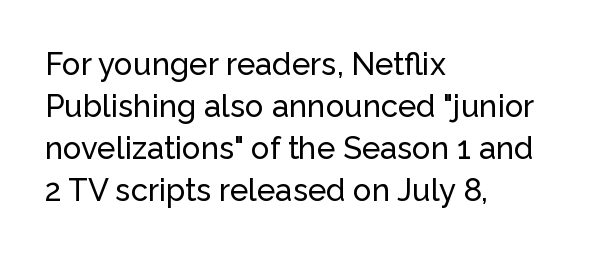
Tracking value appears to be zero — textbook default spacing. Honestly, there is no underline to notice here at all. Do the characters align in a grid? No, the font is proportional. All the whitespace from short lines collects on the right.
